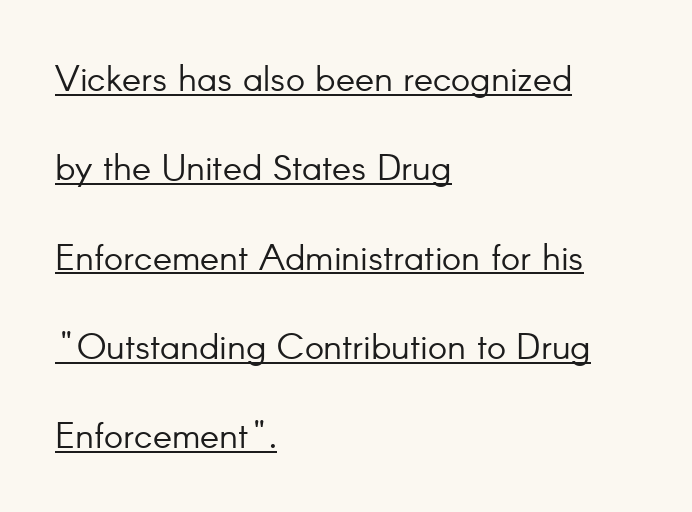
{"serif": "no", "italic": "no", "bold": "no", "weight": "light", "width": "normal", "stroke_contrast": "low", "x_height": "small", "monospaced": "no", "underline": "yes", "align": "left", "line_spacing": "loose", "line_spacing_ratio": 2.48, "letter_spacing": "normal", "letter_spacing_em": 0.0, "glyph_px": 36}
